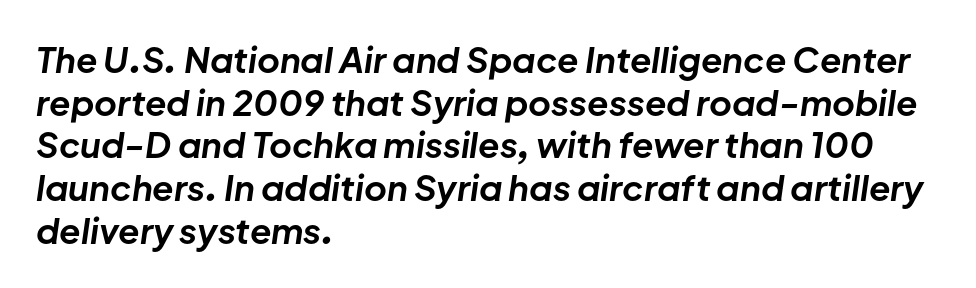
{"italic": "yes", "lean": "right", "slant_degrees": 8, "bold": "yes", "weight": "bold", "width": "normal", "stroke_contrast": "low", "x_height": "medium", "monospaced": "no", "underline": "no", "align": "left", "line_spacing_ratio": 1.22, "letter_spacing": "normal", "letter_spacing_em": 0.0, "glyph_px": 35}
